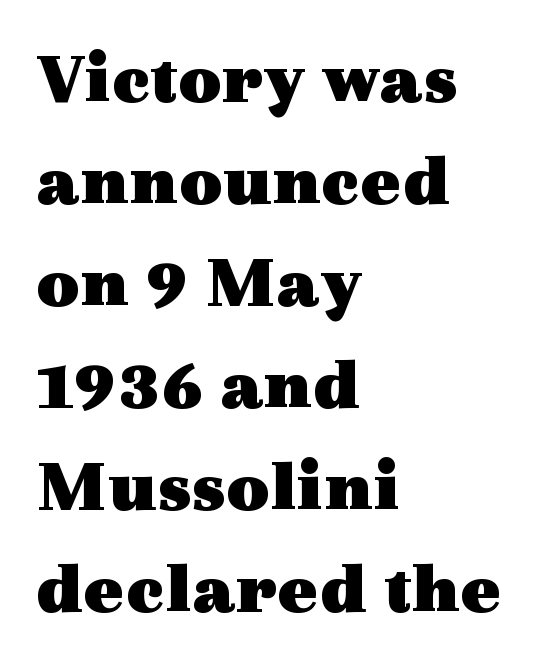
Q: Is the text bold? A: Yes.
Q: Is the text italic (slanted)? A: No, it is upright.
Q: Is the typeface a serif or a sans-serif typeface? A: Serif.
Q: Is the text underlined? A: No.
Q: How is the paragraph aligned? A: Left-aligned.
Q: Is the spacing between letters normal or unusually wide? A: Normal.
Q: Is the spacing between lines tight, normal or loose? A: Normal.
Q: Width (condensed, normal, or wide)? A: Wide.
Q: x-height? A: Medium.
Q: Monospaced? A: No.
